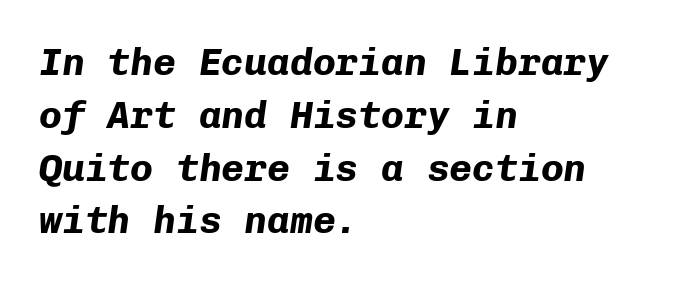
Q: Is the text bold? A: Yes.
Q: Is the text italic (slanted)? A: Yes, it leans right by about 8 degrees.
Q: Is the text underlined? A: No.
Q: How is the paragraph aligned? A: Left-aligned.
Q: Is the spacing between letters normal or unusually wide? A: Normal.
Q: Is the spacing between lines tight, normal or loose? A: Normal.
Q: Width (condensed, normal, or wide)? A: Normal.
Q: Stroke contrast? A: Low.
Q: x-height? A: Medium.
Q: Monospaced? A: Yes.
